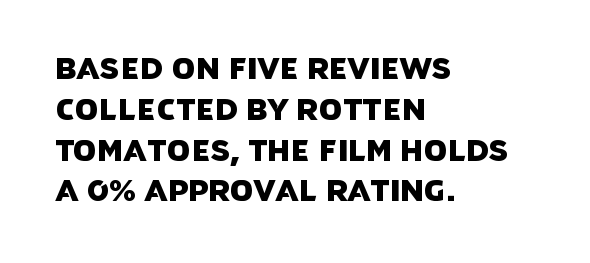
{"serif": "no", "width": "normal", "stroke_contrast": "low", "x_height": "large", "monospaced": "no", "underline": "no", "align": "left", "line_spacing": "normal", "line_spacing_ratio": 1.36, "letter_spacing": "normal", "letter_spacing_em": 0.0, "glyph_px": 30}
